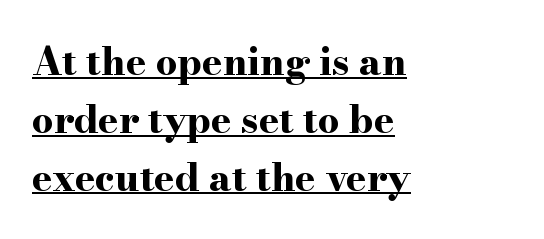
Q: Is the text bold? A: Yes.
Q: Is the text italic (slanted)? A: No, it is upright.
Q: Is the typeface a serif or a sans-serif typeface? A: Serif.
Q: Is the text underlined? A: Yes.
Q: How is the paragraph aligned? A: Left-aligned.
Q: Is the spacing between letters normal or unusually wide? A: Normal.
Q: Is the spacing between lines tight, normal or loose? A: Normal.
Q: Width (condensed, normal, or wide)? A: Wide.
Q: Stroke contrast? A: High.
Q: x-height? A: Small.
Q: Monospaced? A: No.
